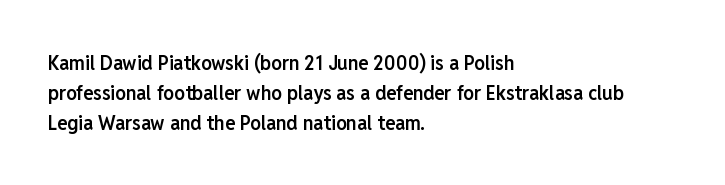
Every row of glyphs begins at an identical x-position on the left. Underlining? Definitely not there. What's the leading like? Ordinary, nothing unusual. The tracking reads as untouched default to a designer's eye. A fair bit of extra ink — the face is semibold, not bold.
